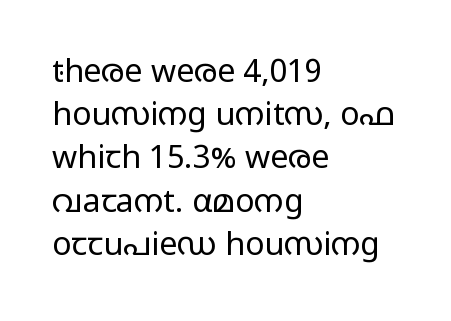
{"serif": "no", "italic": "no", "bold": "no", "weight": "regular", "width": "wide", "stroke_contrast": "low", "x_height": "medium", "monospaced": "no", "underline": "no", "align": "left", "line_spacing": "normal", "line_spacing_ratio": 1.35, "letter_spacing": "normal", "letter_spacing_em": 0.0, "glyph_px": 32}
